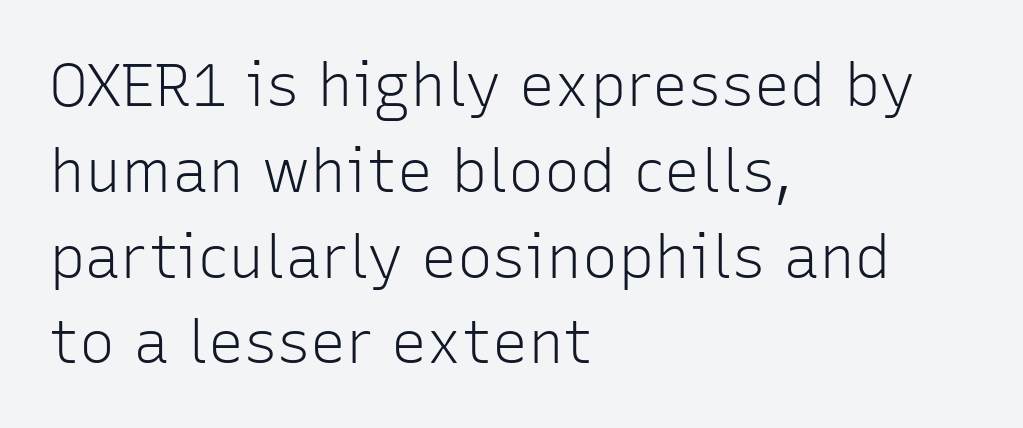
The image shows 60 px light sans-serif type, upright; set left-aligned, normal line spacing (1.43x), normal letter spacing, not underlined; low stroke contrast and a medium x-height.
